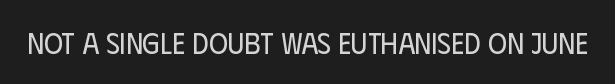
Notice how the stems are strictly vertical — no italics here. This is not heavy type; no bold has been used. The specimen omits any rule beneath the text block's lines. In terms of letterform style, serifs are entirely absent. Is this a fixed-width face? No — the glyphs have proportional, varying widths. No extra tracking has been applied to these lines.
